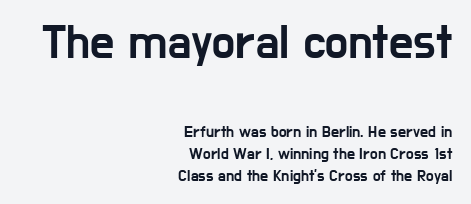
Q: Is the text italic (slanted)? A: No, it is upright.
Q: Is the typeface a serif or a sans-serif typeface? A: Sans-serif.
Q: Is the text underlined? A: No.
Q: How is the paragraph aligned? A: Right-aligned.
Q: Is the spacing between letters normal or unusually wide? A: Normal.
Q: Is the spacing between lines tight, normal or loose? A: Normal.
Q: Which block of text is set in a larger size, the first (top) or the second (bottom)? A: The first (top) one.
Q: Width (condensed, normal, or wide)? A: Condensed.
Q: Stroke contrast? A: Low.
Q: x-height? A: Medium.
Q: Monospaced? A: No.
